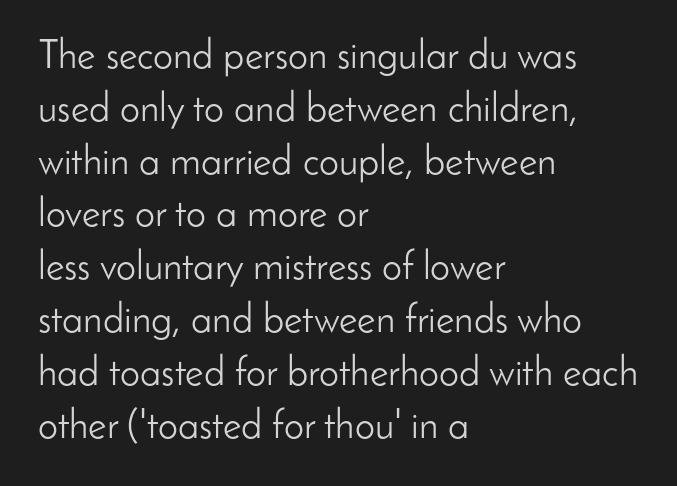
Q: Is the text bold? A: No.
Q: Is the text italic (slanted)? A: No, it is upright.
Q: Is the typeface a serif or a sans-serif typeface? A: Sans-serif.
Q: Is the text underlined? A: No.
Q: How is the paragraph aligned? A: Left-aligned.
Q: Is the spacing between letters normal or unusually wide? A: Normal.
Q: Is the spacing between lines tight, normal or loose? A: Normal.
Q: Width (condensed, normal, or wide)? A: Normal.
Q: Stroke contrast? A: Low.
Q: x-height? A: Small.
Q: Monospaced? A: No.
